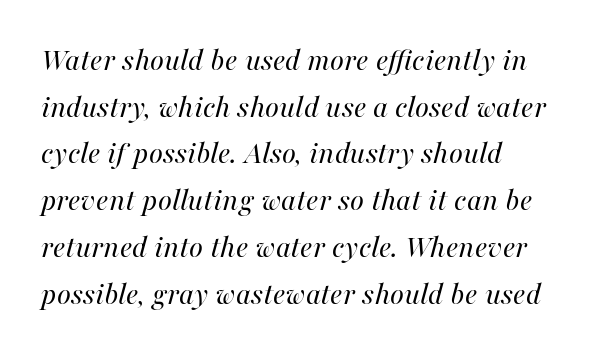
{"italic": "yes", "lean": "right", "slant_degrees": 16, "bold": "no", "weight": "regular", "width": "normal", "stroke_contrast": "high", "x_height": "medium", "monospaced": "no", "underline": "no", "line_spacing": "normal", "line_spacing_ratio": 1.46, "letter_spacing": "normal", "letter_spacing_em": 0.0, "glyph_px": 32}
